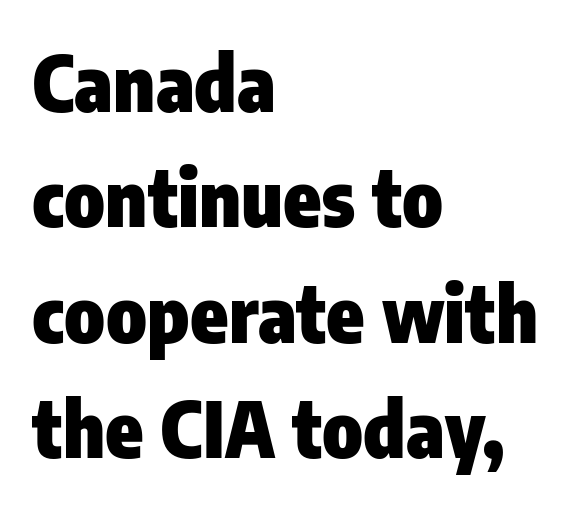
Vertically, the passage feels balanced, rows spaced as you'd expect. Caption: standard tracking, unaltered. Each letter keeps its own natural width here, so spacing adapts to shape. Classification — sans serif.
